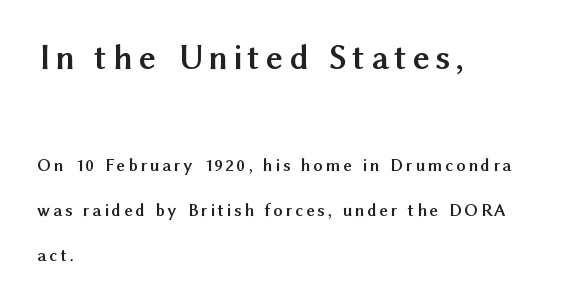
The image shows 36 px semibold sans-serif type, upright; set left-aligned, loose line spacing (2.49x), not underlined; the first (top) block is 2.0x larger; medium stroke contrast and a medium x-height.
